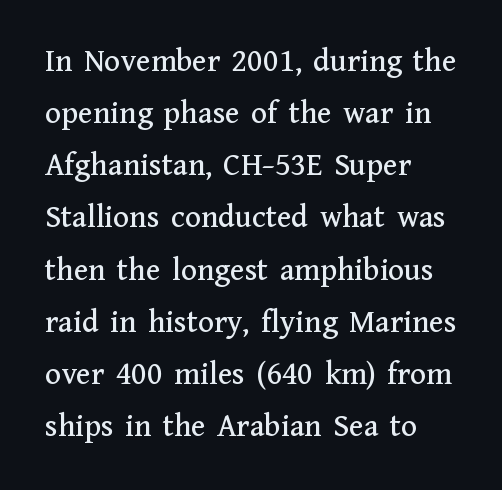
Italic? Not at all — the glyphs are vertical. Small tapered or slab feet sit at the stroke ends, so this counts as serif. Each row of text sits above clean, open space. Think of a printed novel: that variable character pitch is what you see here. The compositor pushed each line to the left boundary. The space between consecutive lines is moderate.
